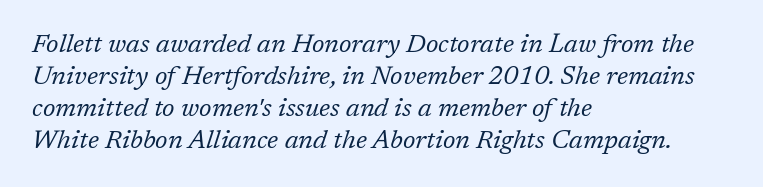
The image shows 26 px text type, italic (leaning right); set left-aligned, line spacing 1.23x, normal letter spacing, not underlined.
